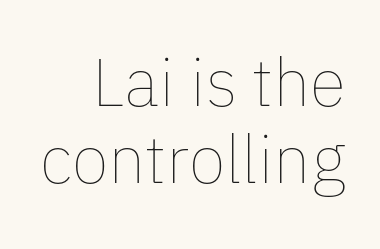
Q: Is the text bold? A: No.
Q: Is the text italic (slanted)? A: No, it is upright.
Q: Is the text underlined? A: No.
Q: How is the paragraph aligned? A: Right-aligned.
Q: Is the spacing between letters normal or unusually wide? A: Normal.
Q: Is the spacing between lines tight, normal or loose? A: Tight.
Q: Width (condensed, normal, or wide)? A: Normal.
Q: Stroke contrast? A: Low.
Q: x-height? A: Medium.
Q: Monospaced? A: No.
